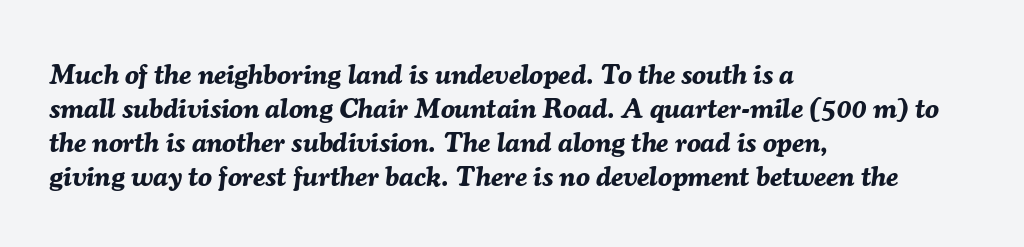
{"italic": "yes", "lean": "right", "slant_degrees": 7, "bold": "yes", "weight": "bold", "width": "normal", "stroke_contrast": "medium", "x_height": "medium", "monospaced": "no", "underline": "no", "align": "left", "line_spacing_ratio": 1.21, "letter_spacing": "normal", "letter_spacing_em": 0.0, "glyph_px": 28}
